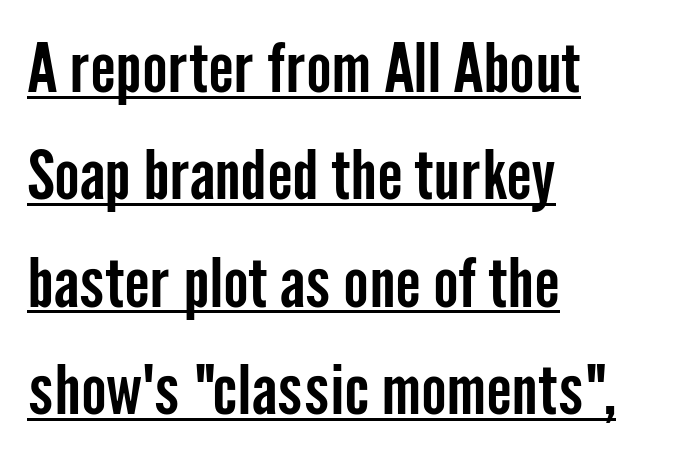
The image shows 68 px condensed sans-serif type, upright; set left-aligned, normal line spacing (1.58x), normal letter spacing, underlined; low stroke contrast and a medium x-height.
